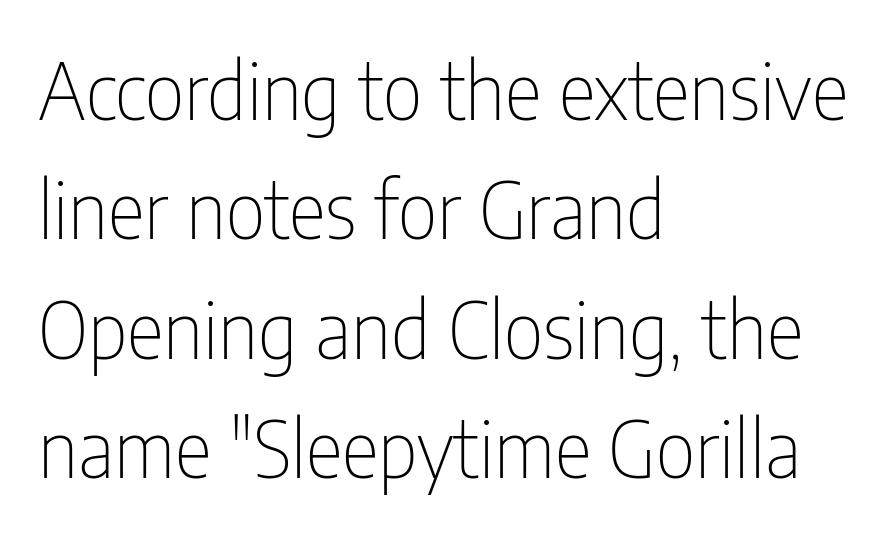
The image shows 79 px thin, condensed sans-serif type, upright; set left-aligned, normal line spacing (1.51x), normal letter spacing, not underlined; low stroke contrast and a medium x-height.
